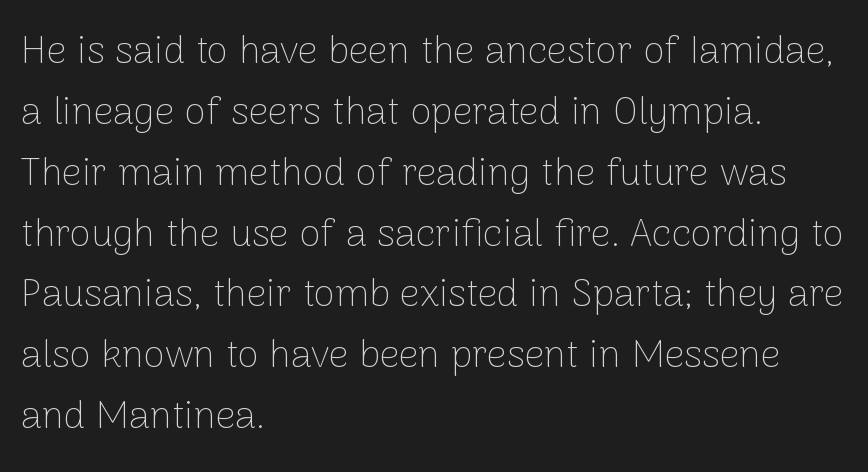
The image shows 39 px thin sans-serif type, upright; set left-aligned, normal line spacing (1.56x), normal letter spacing, not underlined; low stroke contrast and a medium x-height.
